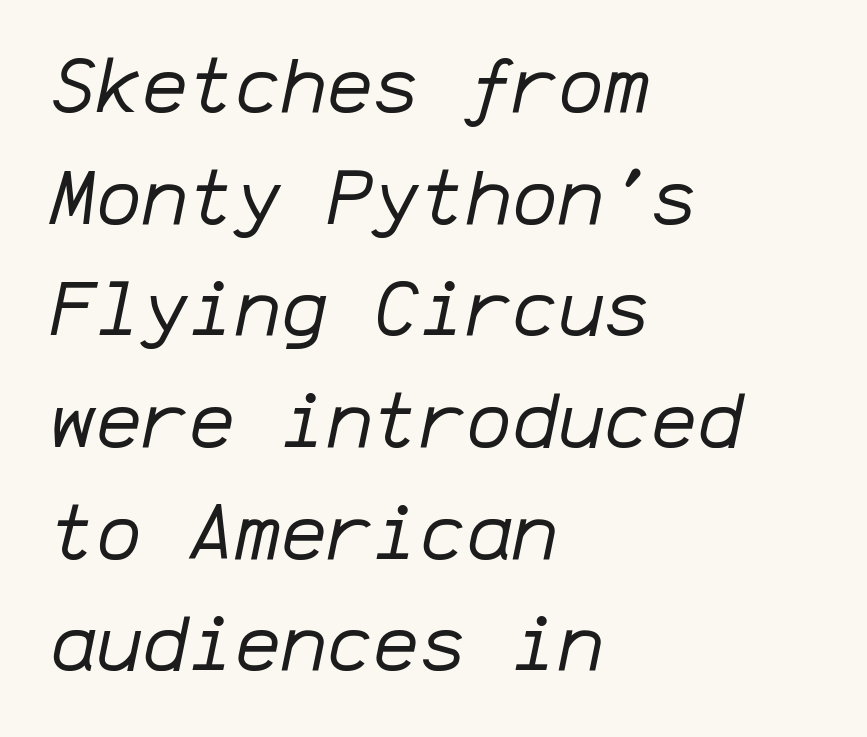
Q: Is the text bold? A: No.
Q: Is the text italic (slanted)? A: Yes, it leans right by about 12 degrees.
Q: Is the text underlined? A: No.
Q: How is the paragraph aligned? A: Left-aligned.
Q: Is the spacing between letters normal or unusually wide? A: Normal.
Q: Is the spacing between lines tight, normal or loose? A: Normal.
Q: Width (condensed, normal, or wide)? A: Normal.
Q: Stroke contrast? A: Low.
Q: x-height? A: Medium.
Q: Monospaced? A: Yes.
